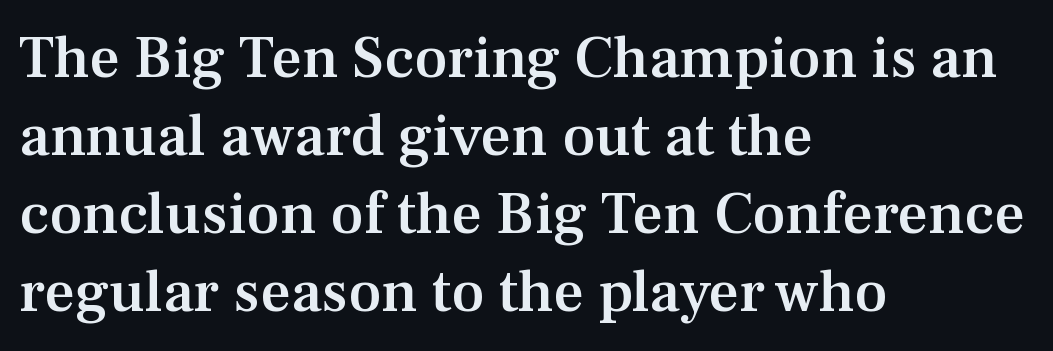
The image shows 60 px semibold serif type, upright; set left-aligned, normal line spacing (1.3x), normal letter spacing, not underlined; medium stroke contrast and a medium x-height.
